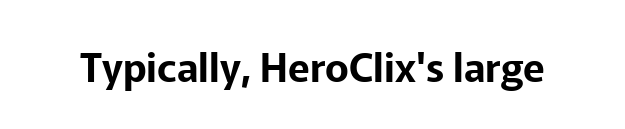
The image shows 40 px sans-serif type, upright; set normal letter spacing, not underlined; low stroke contrast and a medium x-height.
